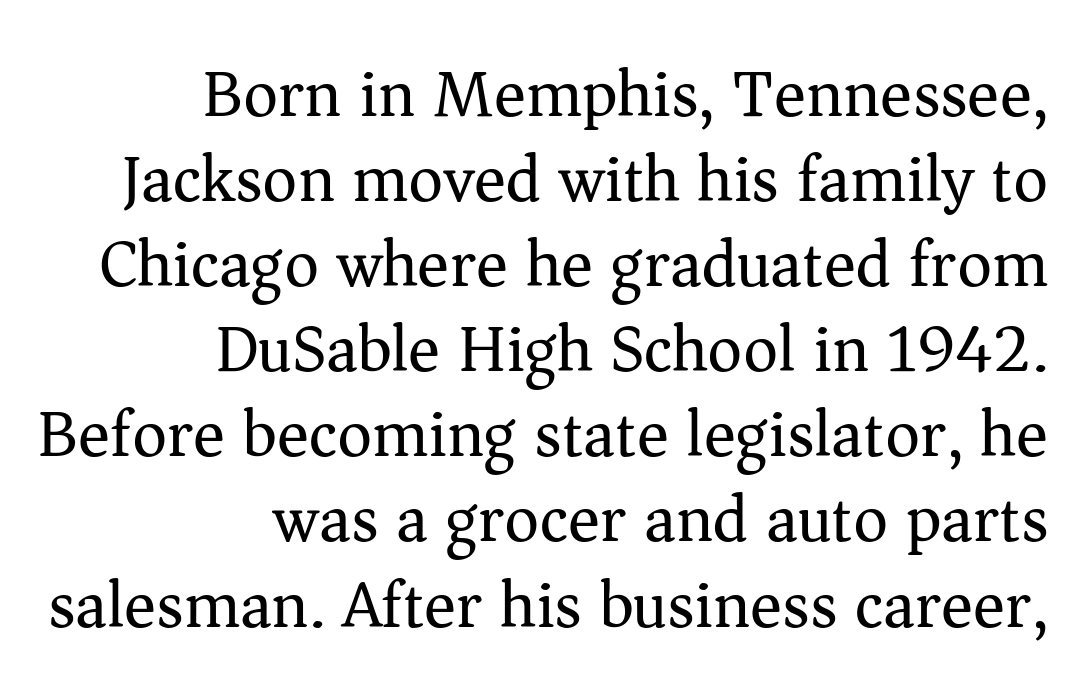
{"serif": "yes", "italic": "no", "bold": "no", "weight": "regular", "width": "normal", "stroke_contrast": "medium", "x_height": "medium", "monospaced": "no", "underline": "no", "align": "right", "line_spacing": "normal", "line_spacing_ratio": 1.27, "letter_spacing": "normal", "letter_spacing_em": 0.0, "glyph_px": 67}
